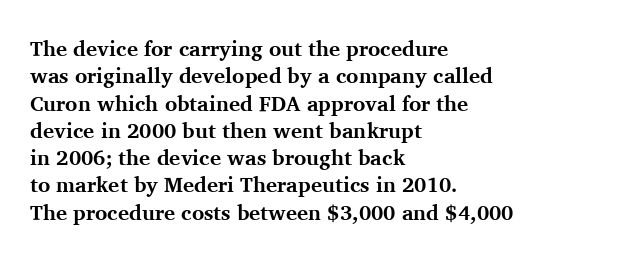
The image shows 21 px bold type, upright; set left-aligned, normal line spacing (1.3x), normal letter spacing, not underlined.
